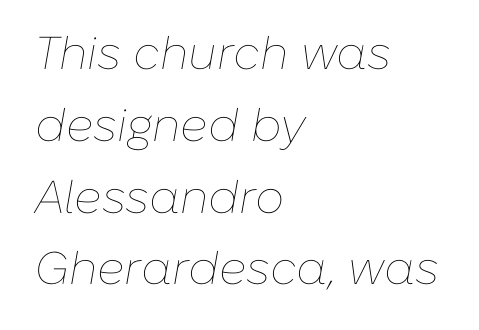
The image shows 46 px thin type, italic (leaning right); set left-aligned, normal line spacing (1.56x), normal letter spacing, not underlined; low stroke contrast and a medium x-height.
